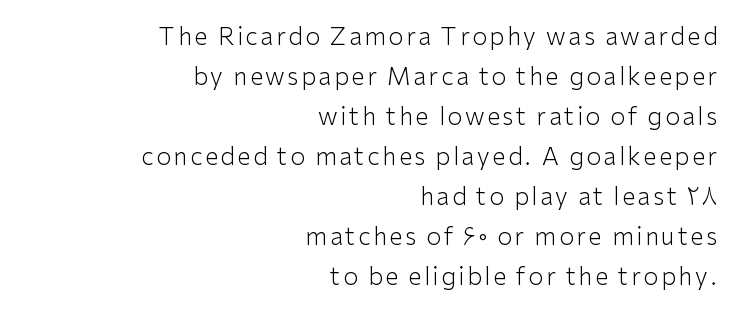
The image shows 24 px text type, upright; set right-aligned, normal line spacing (1.67x), not underlined.
